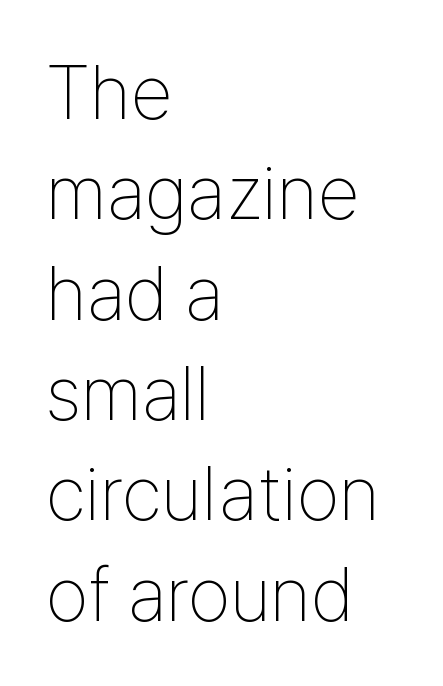
The image shows 76 px thin, condensed sans-serif type, upright; set left-aligned, normal line spacing (1.32x), normal letter spacing, not underlined; low stroke contrast and a medium x-height.
